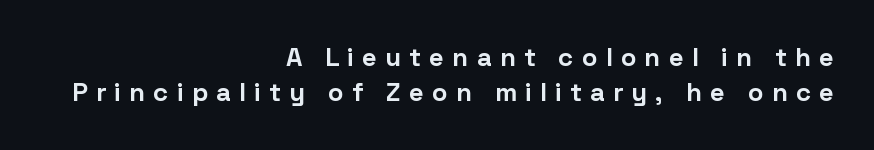
The image shows 26 px bold type, upright; set right-aligned, normal line spacing (1.36x), unusually wide letter spacing (+0.31 em), not underlined.
